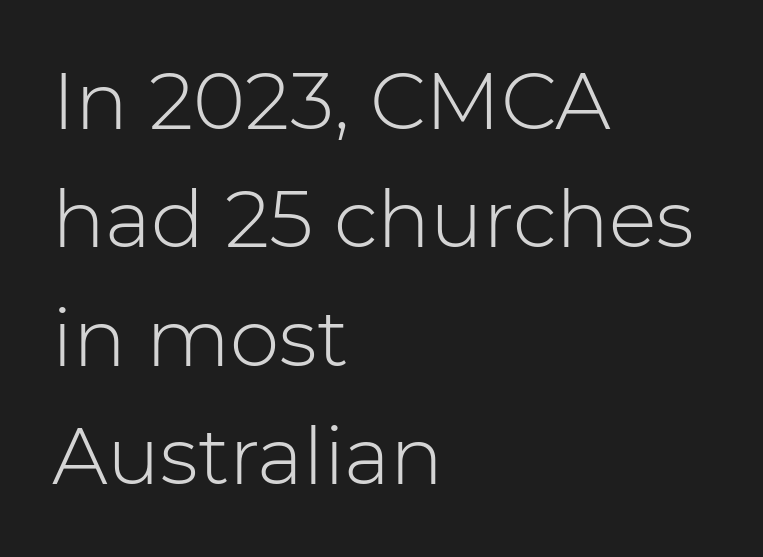
Notice how the stems are strictly vertical — no italics here. Teacher's note: observe the even left margin — that is flush-left alignment. There is no visible air inserted between adjacent glyphs. On a weight scale, this lands at 450 or below. The area under the type is left untouched. Successive baselines arrive at the customary interval.
